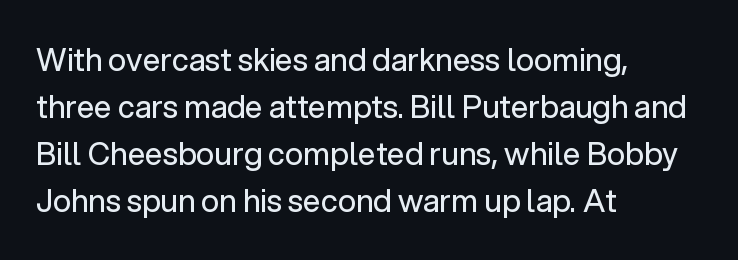
{"serif": "no", "italic": "no", "bold": "no", "weight": "regular", "width": "normal", "stroke_contrast": "low", "x_height": "medium", "monospaced": "no", "underline": "no", "align": "left", "line_spacing": "normal", "line_spacing_ratio": 1.52, "letter_spacing": "normal", "letter_spacing_em": 0.0, "glyph_px": 31}
